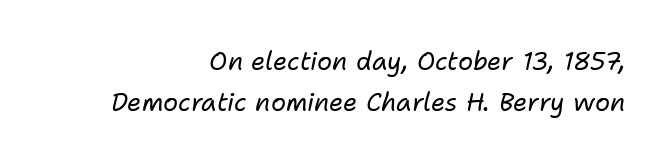
Looking at the ascenders, they clearly lean. A clean baseline with only descenders dipping below it. Students, note that the glyphs here touch the page at normal intervals. The typesetter chose a ragged-left arrangement here. The space between consecutive lines is moderate. Weight class: somewhere from thin through regular.
